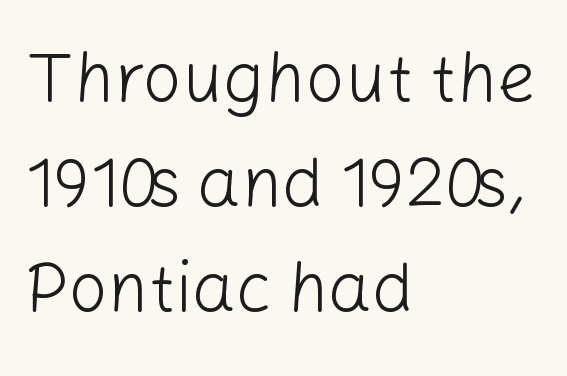
The letters advance in unequal steps, a hallmark of proportional type. A normal amount of white space separates one row of letters from the next. A typesetter would mark this as roman, not italic. The letters sit at their default tracking, neither squeezed nor spread.
